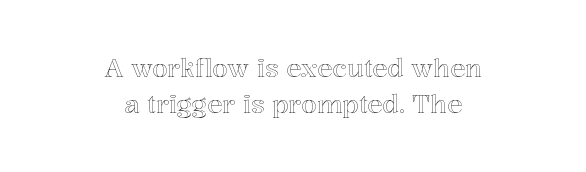
{"italic": "no", "underline": "no", "align": "center", "line_spacing": "normal", "line_spacing_ratio": 1.45, "letter_spacing": "normal", "letter_spacing_em": 0.0, "glyph_px": 25}
